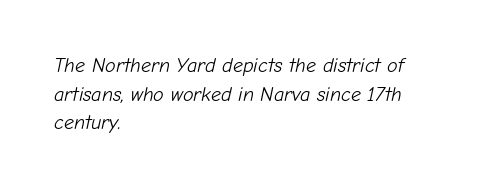
The image shows 20 px text type, italic (leaning right); set left-aligned, normal line spacing (1.43x), normal letter spacing, not underlined.
